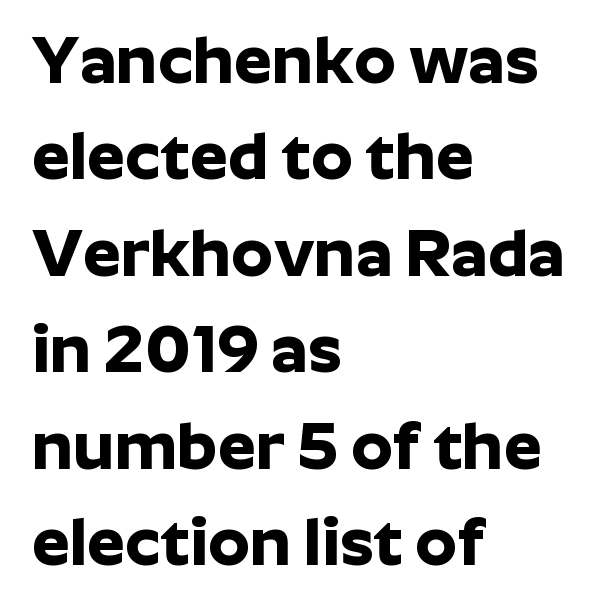
The image shows 67 px bold sans-serif type, upright; set left-aligned, normal line spacing (1.44x), normal letter spacing, not underlined; low stroke contrast and a medium x-height.
